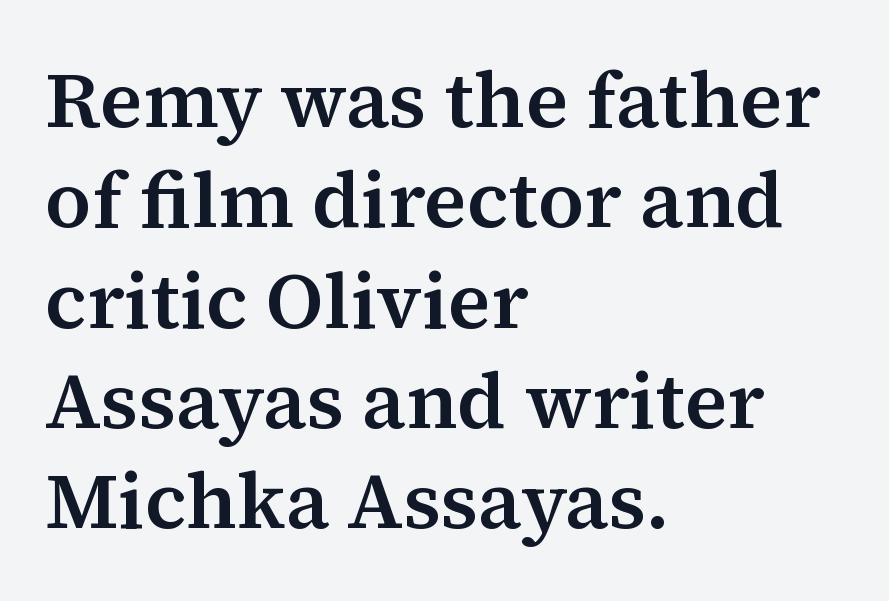
Style check: upright. The designer left line spacing at the default. Tracking here is standard; glyphs follow each other at the usual distance. The rendering uses natural spacing where letterforms have individual widths. The specimen omits any rule beneath the text block's lines. Casual observation: everything's shoved over to the left.
